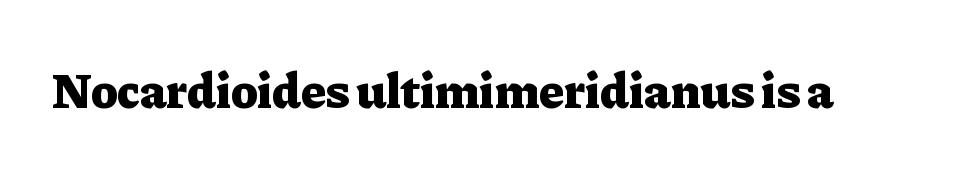
{"serif": "yes", "italic": "no", "bold": "yes", "weight": "heavy", "width": "normal", "stroke_contrast": "low", "x_height": "medium", "monospaced": "no", "underline": "no", "letter_spacing": "normal", "letter_spacing_em": 0.0, "glyph_px": 50}
